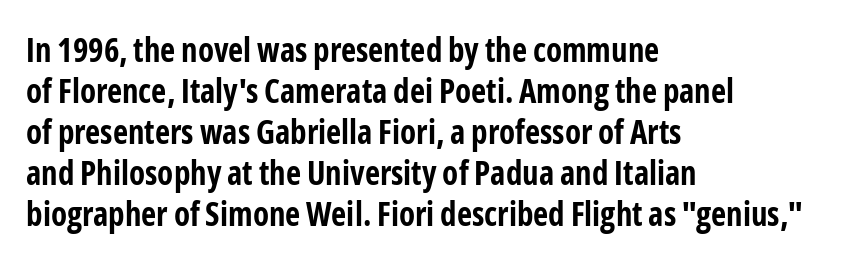
The image shows 33 px bold, condensed sans-serif type, upright; set left-aligned, line spacing 1.24x, normal letter spacing, not underlined; low stroke contrast and a medium x-height.
